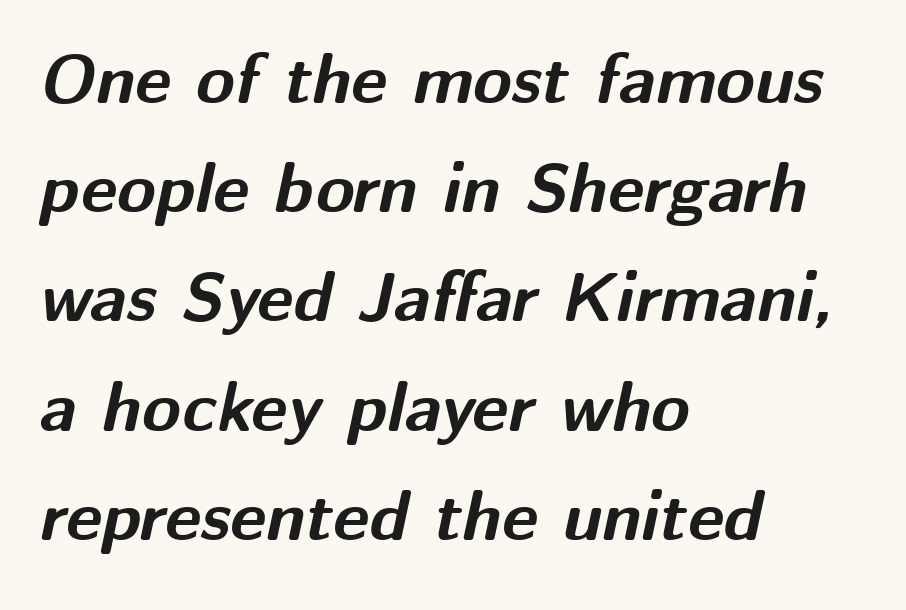
Q: Is the text bold? A: Yes.
Q: Is the text italic (slanted)? A: Yes, it leans right by about 12 degrees.
Q: Is the text underlined? A: No.
Q: How is the paragraph aligned? A: Left-aligned.
Q: Is the spacing between letters normal or unusually wide? A: Normal.
Q: Is the spacing between lines tight, normal or loose? A: Normal.
Q: Width (condensed, normal, or wide)? A: Normal.
Q: Stroke contrast? A: Medium.
Q: x-height? A: Medium.
Q: Monospaced? A: No.
